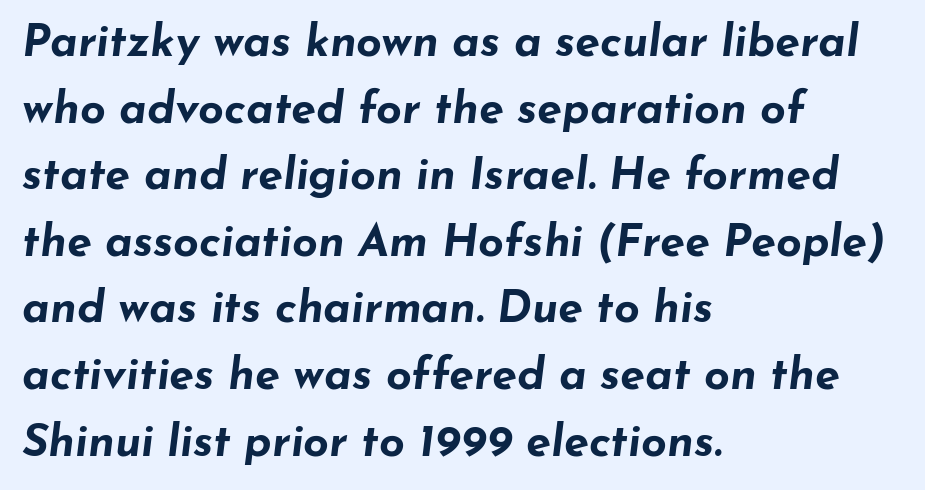
The passage shown has conventional tracking throughout. Posture: slanted. Letters rest on an invisible, unmarked baseline. Quick note: interline space is typical.
